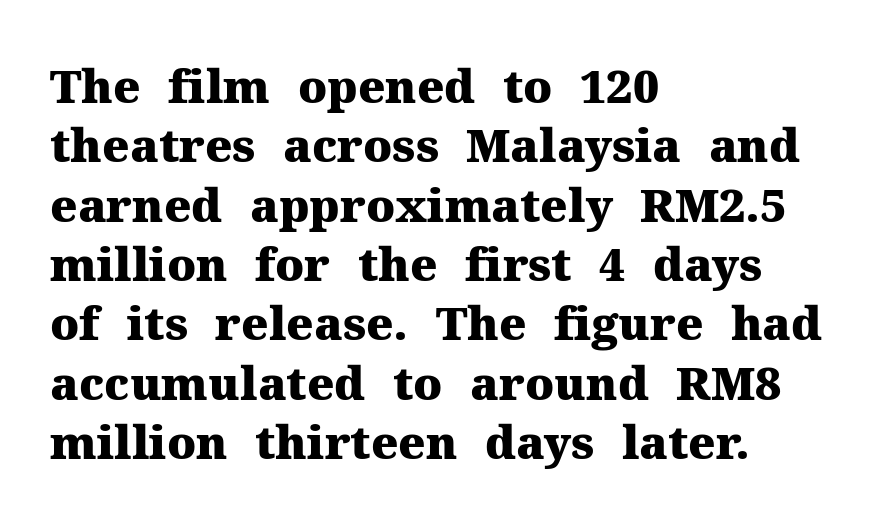
Q: Is the text bold? A: Yes.
Q: Is the text italic (slanted)? A: No, it is upright.
Q: Is the typeface a serif or a sans-serif typeface? A: Serif.
Q: Is the text underlined? A: No.
Q: How is the paragraph aligned? A: Left-aligned.
Q: Is the spacing between letters normal or unusually wide? A: Normal.
Q: Is the spacing between lines tight, normal or loose? A: Normal.
Q: Width (condensed, normal, or wide)? A: Normal.
Q: Stroke contrast? A: Medium.
Q: x-height? A: Medium.
Q: Monospaced? A: No.
